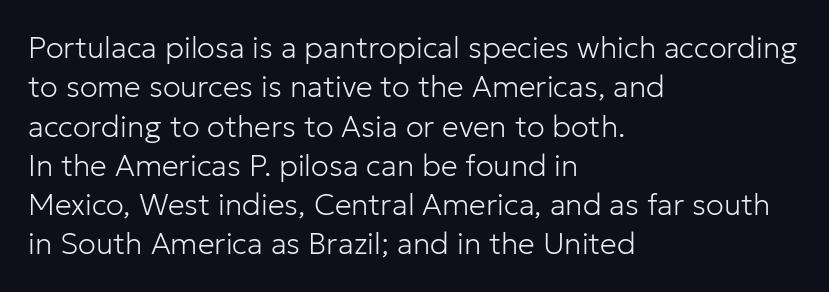
Anything drawn beneath the words? Only blank space. The rendering shows plain stroke endings on the letterforms — a sans-serif design. This rendering uses left alignment, leaving the right contour irregular. These lines were composed using upright roman letters. The letters advance in unequal steps, a hallmark of proportional type.
